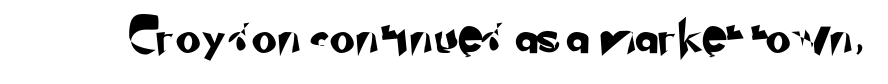
Are there feet on the stems? There aren't — it's a sans. Varying glyph widths throughout — classic text-font behaviour. Unmarked baselines from the first word to the last.
